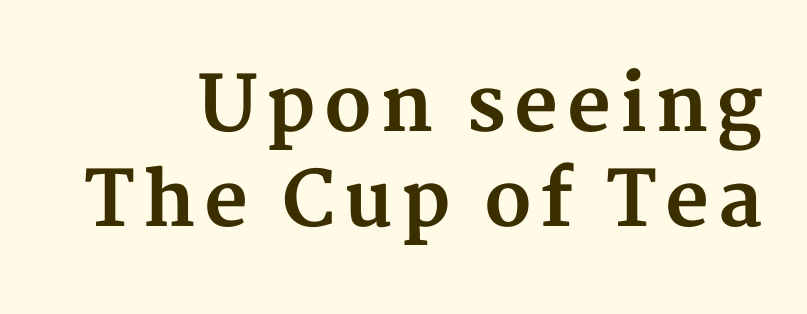
The image shows 76 px bold serif type, upright; set normal line spacing (1.25x), not underlined; medium stroke contrast and a medium x-height.
